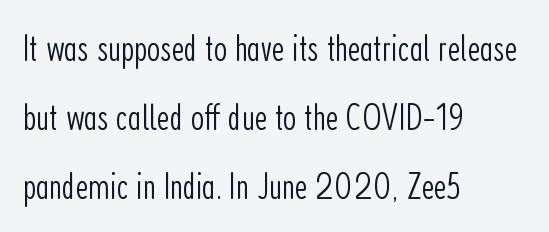
The strokes carry an ordinary text weight at most. Regarding serifs, this sample does without them. Vertical strokes here are truly vertical. Varying glyph widths throughout — classic text-font behaviour.
